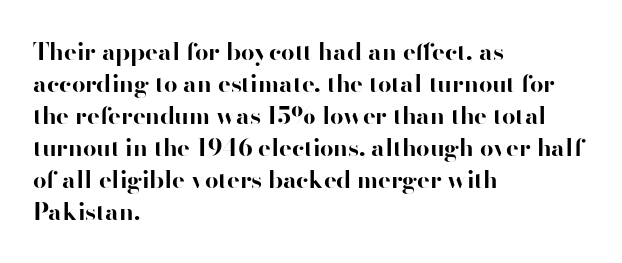
The image shows 24 px bold type, upright; set left-aligned, normal line spacing (1.33x), normal letter spacing, not underlined.
